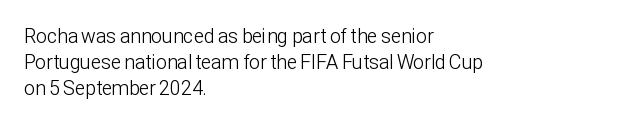
Where is the straight margin? On the left. This sample keeps an unexceptional amount of space between lines. The typesetting does not lean heavy: it is not bold. The gaps between neighbouring characters are ordinary and unremarkable. A clean baseline with only descenders dipping below it.
